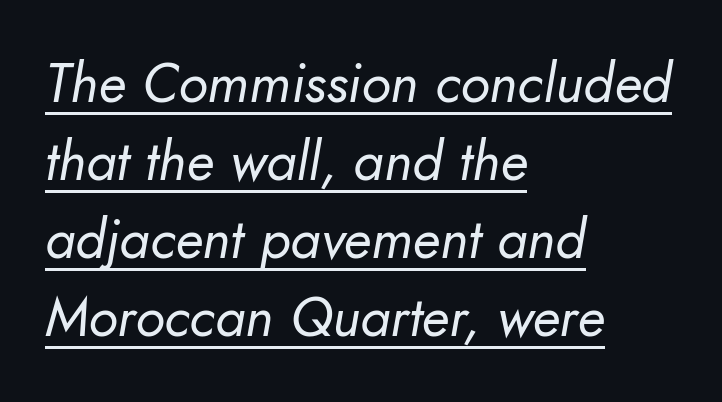
Leading matches the norm, producing a regular column. No extra tracking has been applied to these lines. Weight class: somewhere from thin through regular. Think of a printed novel: that variable character pitch is what you see here.
